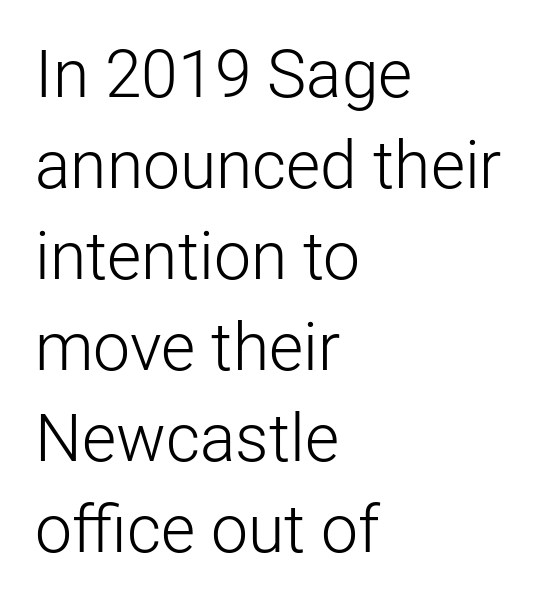
{"serif": "no", "italic": "no", "bold": "no", "weight": "light", "width": "normal", "stroke_contrast": "low", "x_height": "medium", "monospaced": "no", "underline": "no", "align": "left", "line_spacing": "normal", "line_spacing_ratio": 1.38, "letter_spacing": "normal", "letter_spacing_em": 0.0, "glyph_px": 66}
